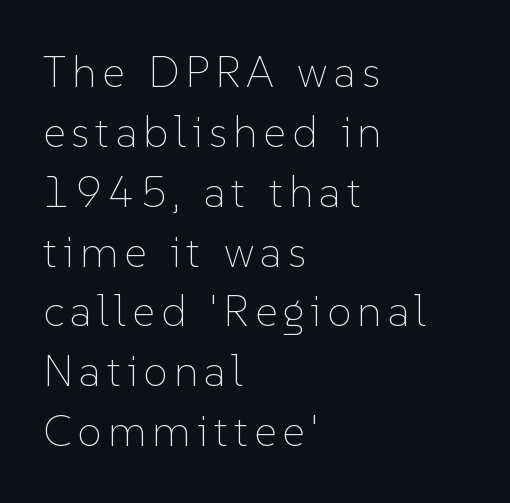
The image shows 44 px thin type, upright; set left-aligned, normal line spacing (1.36x), not underlined; low stroke contrast and a medium x-height.
